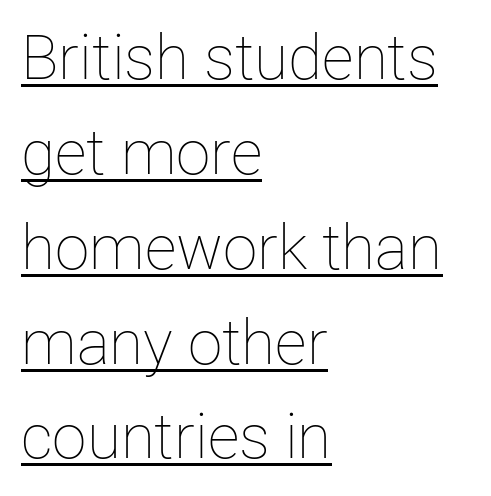
The image shows 62 px thin type, upright; set left-aligned, normal line spacing (1.53x), normal letter spacing, underlined; low stroke contrast and a medium x-height.
